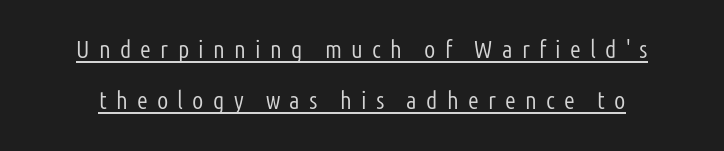
Q: Is the text bold? A: No.
Q: Is the text italic (slanted)? A: No, it is upright.
Q: Is the text underlined? A: Yes.
Q: Is the spacing between letters normal or unusually wide? A: Unusually wide.
Q: Is the spacing between lines tight, normal or loose? A: Loose.
